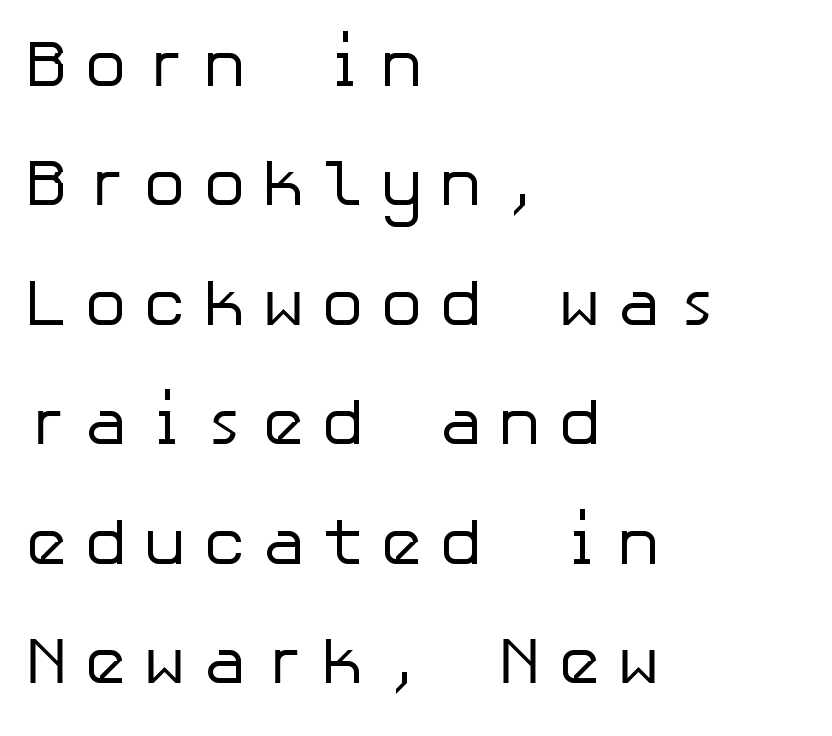
The face used here is rendered with a markedly widened letterfit. The gap between lines stays unmarked. Examine the stroke ends and you'll find no serifs. Do the letters lean? They stand straight.
